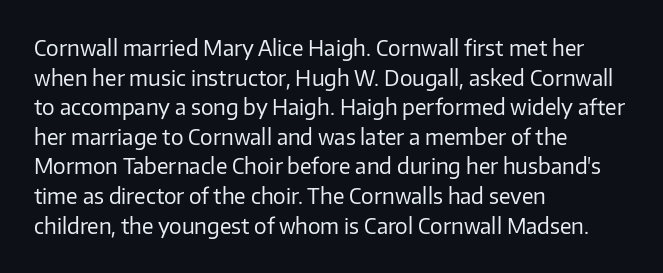
Q: Is the text bold? A: No.
Q: Is the text italic (slanted)? A: No, it is upright.
Q: Is the text underlined? A: No.
Q: How is the paragraph aligned? A: Left-aligned.
Q: Is the spacing between letters normal or unusually wide? A: Normal.
Q: Is the spacing between lines tight, normal or loose? A: Normal.
